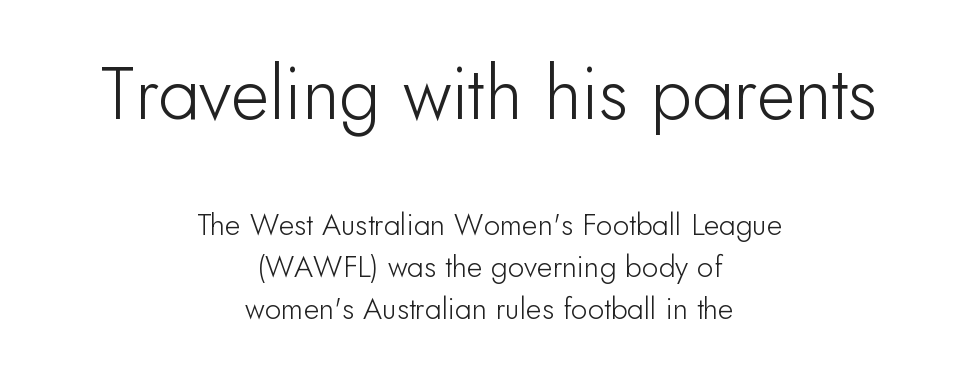
Q: Is the text italic (slanted)? A: No, it is upright.
Q: Is the typeface a serif or a sans-serif typeface? A: Sans-serif.
Q: Is the text underlined? A: No.
Q: How is the paragraph aligned? A: Centered.
Q: Is the spacing between letters normal or unusually wide? A: Normal.
Q: Is the spacing between lines tight, normal or loose? A: Normal.
Q: Which block of text is set in a larger size, the first (top) or the second (bottom)? A: The first (top) one.
Q: Width (condensed, normal, or wide)? A: Normal.
Q: Stroke contrast? A: Low.
Q: x-height? A: Small.
Q: Monospaced? A: No.
